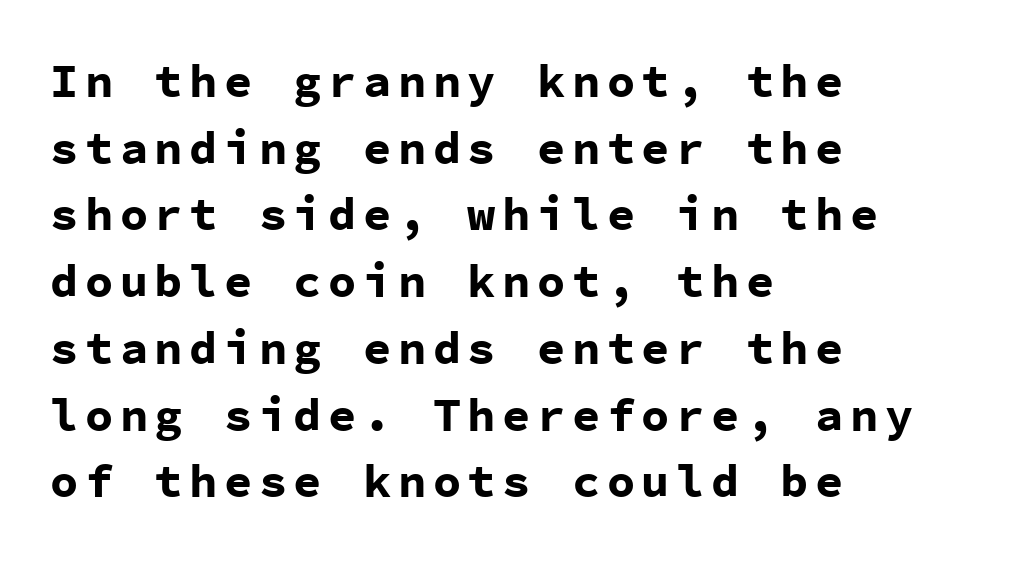
The image shows 47 px bold sans-serif type, upright, monospaced; set left-aligned, normal line spacing (1.42x), not underlined; low stroke contrast and a medium x-height.
